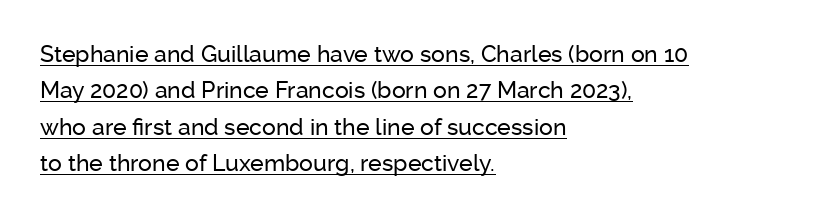
{"italic": "no", "underline": "yes", "align": "left", "line_spacing": "normal", "line_spacing_ratio": 1.58, "letter_spacing": "normal", "letter_spacing_em": 0.0, "glyph_px": 23}
